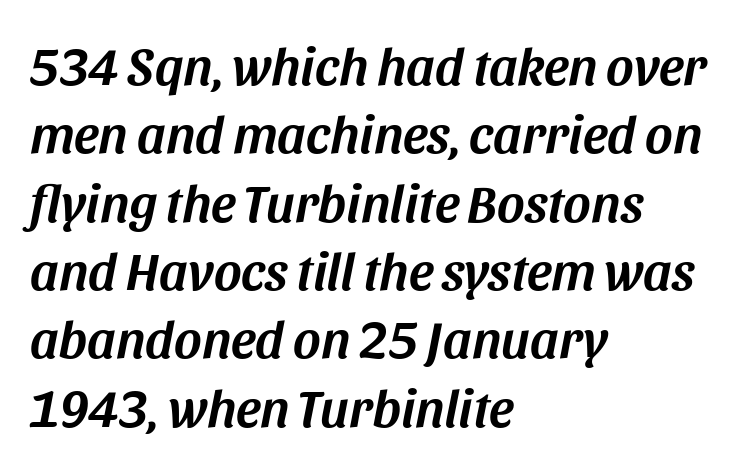
The image shows 53 px text type, italic (leaning right); set left-aligned, normal line spacing (1.29x), normal letter spacing, not underlined; medium stroke contrast and a large x-height.
